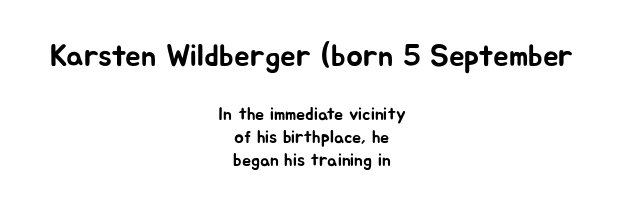
Q: Is the text italic (slanted)? A: No, it is upright.
Q: Is the typeface a serif or a sans-serif typeface? A: Sans-serif.
Q: Is the text underlined? A: No.
Q: How is the paragraph aligned? A: Centered.
Q: Is the spacing between letters normal or unusually wide? A: Normal.
Q: Is the spacing between lines tight, normal or loose? A: Normal.
Q: Which block of text is set in a larger size, the first (top) or the second (bottom)? A: The first (top) one.
Q: Width (condensed, normal, or wide)? A: Normal.
Q: Stroke contrast? A: Low.
Q: x-height? A: Medium.
Q: Monospaced? A: No.
